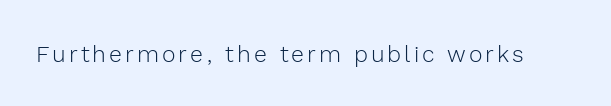
The image shows 23 px text type, upright; set not underlined.
